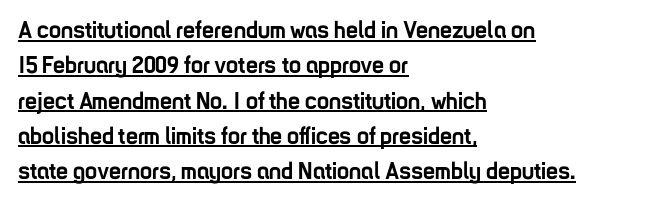
Beneath each row of characters lies a ruled line. The line-height multiplier appears to be the usual default. Thick stems and heavy bowls — unmistakably bold. The font's upright variant was chosen for this text.
